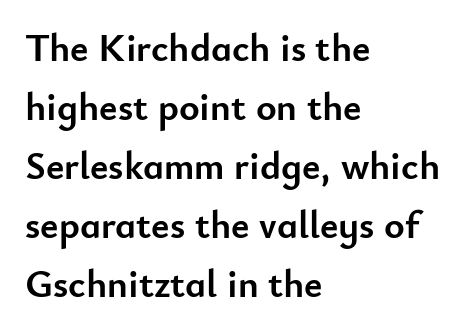
The image shows 39 px semibold sans-serif type, upright; set left-aligned, normal line spacing (1.51x), normal letter spacing, not underlined; low stroke contrast and a small x-height.
